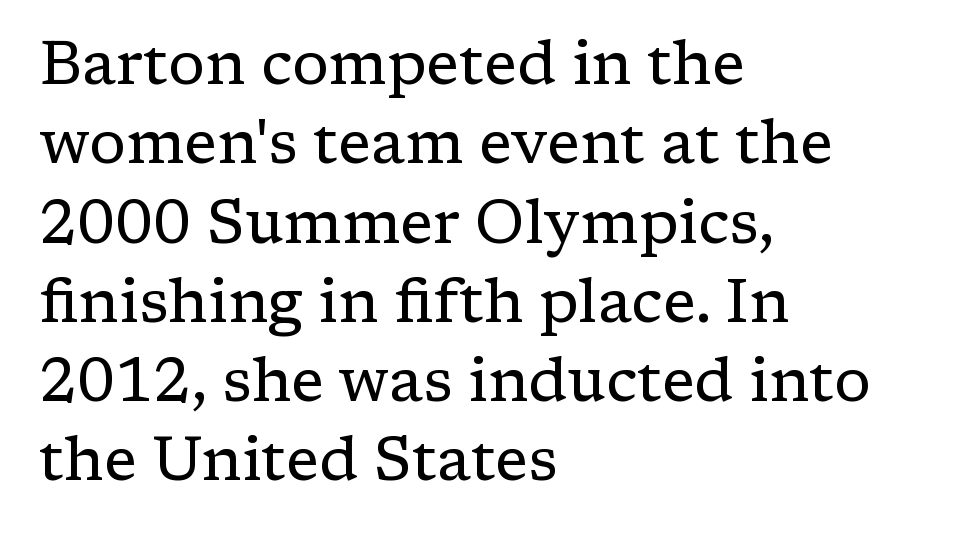
Q: Is the text bold? A: No.
Q: Is the text italic (slanted)? A: No, it is upright.
Q: Is the typeface a serif or a sans-serif typeface? A: Serif.
Q: Is the text underlined? A: No.
Q: How is the paragraph aligned? A: Left-aligned.
Q: Is the spacing between letters normal or unusually wide? A: Normal.
Q: Is the spacing between lines tight, normal or loose? A: Normal.
Q: Width (condensed, normal, or wide)? A: Normal.
Q: Stroke contrast? A: Low.
Q: x-height? A: Medium.
Q: Monospaced? A: No.
